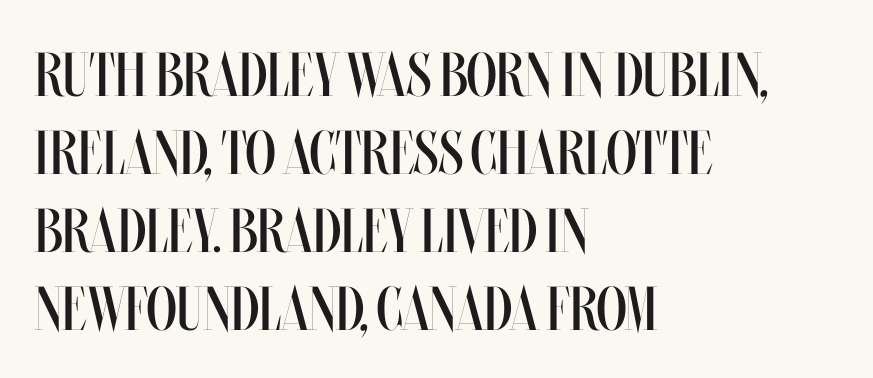
{"italic": "no", "bold": "no", "weight": "regular", "width": "condensed", "stroke_contrast": "medium", "x_height": "large", "monospaced": "no", "underline": "no", "align": "left", "line_spacing": "normal", "line_spacing_ratio": 1.26, "letter_spacing": "normal", "letter_spacing_em": 0.0, "glyph_px": 62}
